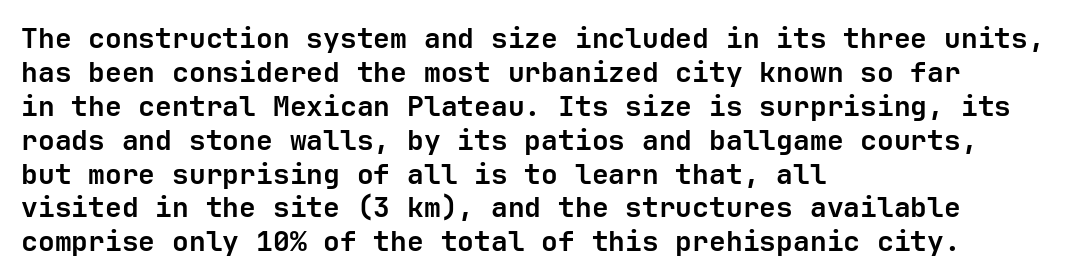
{"serif": "no", "italic": "no", "bold": "yes", "weight": "semibold", "width": "normal", "stroke_contrast": "low", "x_height": "medium", "underline": "no", "align": "left", "line_spacing_ratio": 1.21, "letter_spacing": "normal", "letter_spacing_em": 0.0, "glyph_px": 28}
